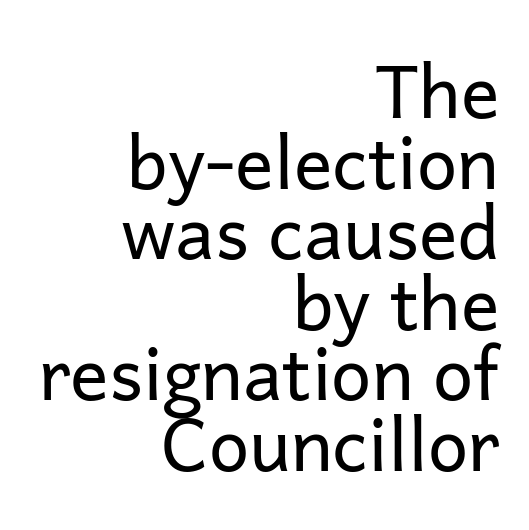
The image shows 72 px regular-weight sans-serif type, upright; set right-aligned, tight line spacing (0.98x), normal letter spacing, not underlined; low stroke contrast and a medium x-height.
